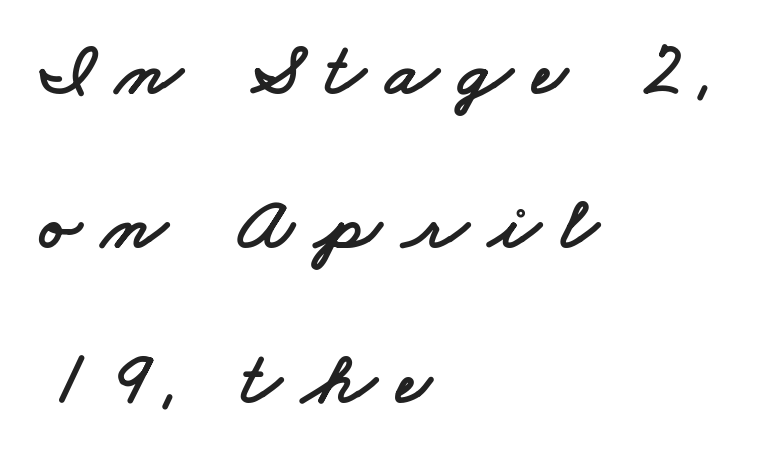
Q: Is the typeface a serif or a sans-serif typeface? A: Sans-serif.
Q: Is the text underlined? A: No.
Q: How is the paragraph aligned? A: Left-aligned.
Q: Is the spacing between letters normal or unusually wide? A: Unusually wide.
Q: Is the spacing between lines tight, normal or loose? A: Loose.
Q: Width (condensed, normal, or wide)? A: Wide.
Q: Stroke contrast? A: Low.
Q: x-height? A: Small.
Q: Monospaced? A: No.
